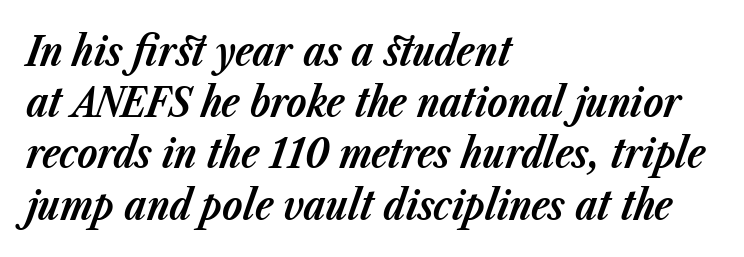
{"italic": "yes", "lean": "right", "slant_degrees": 23, "bold": "yes", "weight": "bold", "width": "normal", "stroke_contrast": "low", "x_height": "medium", "monospaced": "no", "underline": "no", "align": "left", "line_spacing": "normal", "line_spacing_ratio": 1.25, "letter_spacing": "normal", "letter_spacing_em": 0.0, "glyph_px": 41}
